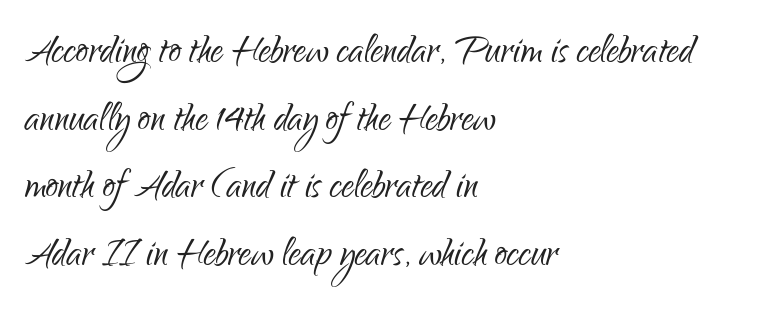
{"serif": "no", "bold": "no", "weight": "light", "width": "condensed", "stroke_contrast": "low", "x_height": "small", "monospaced": "no", "underline": "no", "align": "left", "line_spacing": "normal", "line_spacing_ratio": 1.38, "letter_spacing": "normal", "letter_spacing_em": 0.0, "glyph_px": 49}
